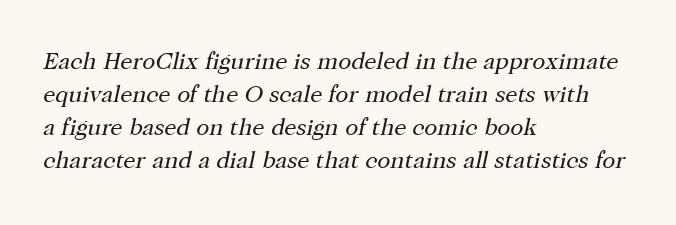
The image shows 24 px text type, italic (leaning right); set left-aligned, normal line spacing (1.38x), normal letter spacing, not underlined.
